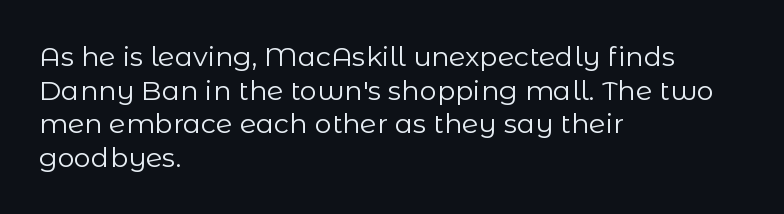
The image shows 27 px text type, upright; set left-aligned, normal line spacing (1.25x), normal letter spacing, not underlined.
